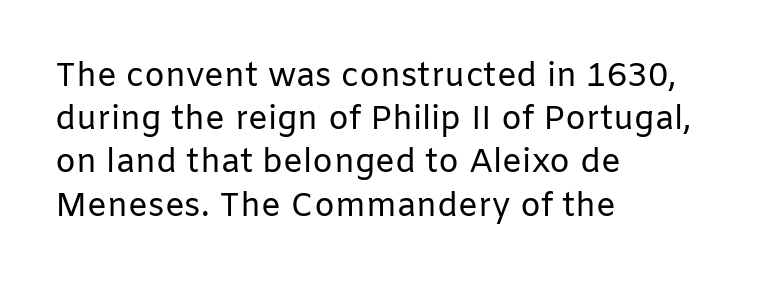
Q: Is the text bold? A: No.
Q: Is the text italic (slanted)? A: No, it is upright.
Q: Is the typeface a serif or a sans-serif typeface? A: Sans-serif.
Q: Is the text underlined? A: No.
Q: How is the paragraph aligned? A: Left-aligned.
Q: Is the spacing between letters normal or unusually wide? A: Normal.
Q: Is the spacing between lines tight, normal or loose? A: Normal.
Q: Width (condensed, normal, or wide)? A: Normal.
Q: Stroke contrast? A: Low.
Q: x-height? A: Medium.
Q: Monospaced? A: No.
